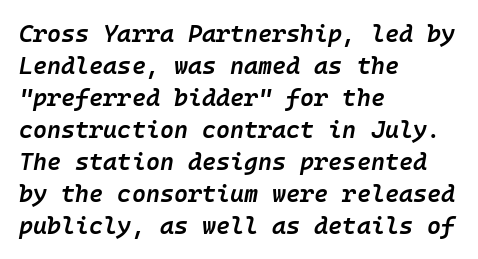
The specimen omits any rule beneath the text block's lines. The rendering uses a moderate line-height, typical for paragraphs. Firm but not heavy-handed strokes: this text is semibold. The passage is arranged the way most books set body copy — flush left. The type is set solid horizontally, with unmodified tracking.
